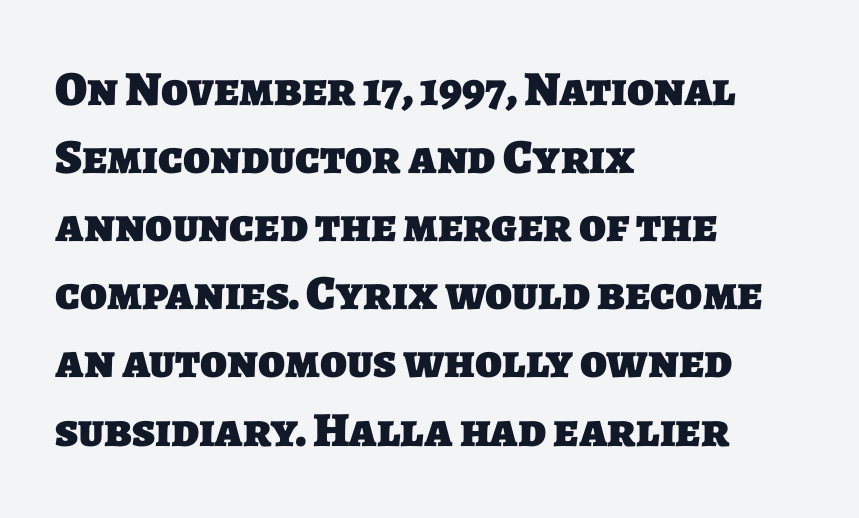
Q: Is the text bold? A: Yes.
Q: Is the typeface a serif or a sans-serif typeface? A: Sans-serif.
Q: Is the text underlined? A: No.
Q: How is the paragraph aligned? A: Left-aligned.
Q: Is the spacing between letters normal or unusually wide? A: Normal.
Q: Is the spacing between lines tight, normal or loose? A: Normal.
Q: Width (condensed, normal, or wide)? A: Normal.
Q: Stroke contrast? A: Low.
Q: x-height? A: Large.
Q: Monospaced? A: No.
